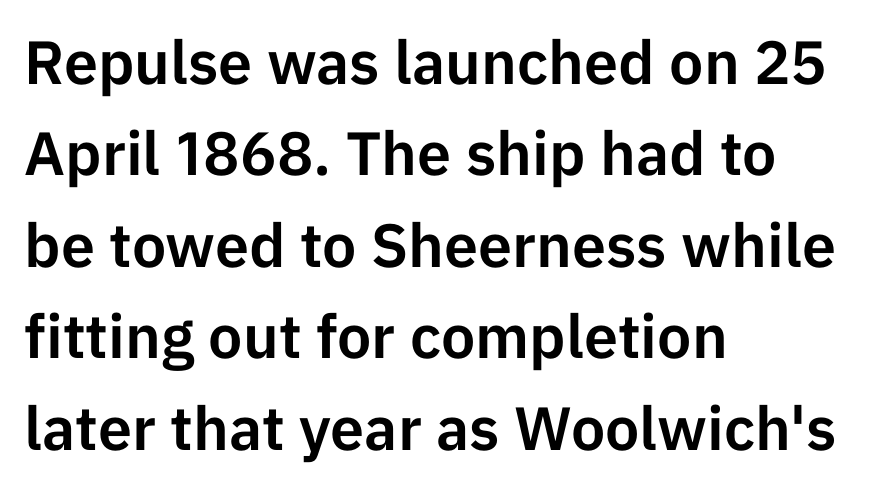
{"serif": "no", "italic": "no", "width": "normal", "stroke_contrast": "low", "x_height": "medium", "monospaced": "no", "underline": "no", "align": "left", "line_spacing": "normal", "line_spacing_ratio": 1.5, "letter_spacing": "normal", "letter_spacing_em": 0.0, "glyph_px": 61}
